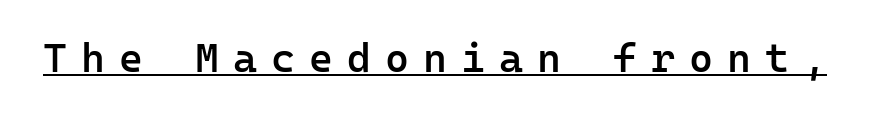
Spacing between characters has been opened up far beyond the box default. This rendering features underlined lettering. The sample has been set in demibold, a notch under bold. Look at the bottom of the vertical strokes: they stop flat, with no serifs. Posture: upright roman. The rendering uses typewriter-style spacing with identical character cells.
